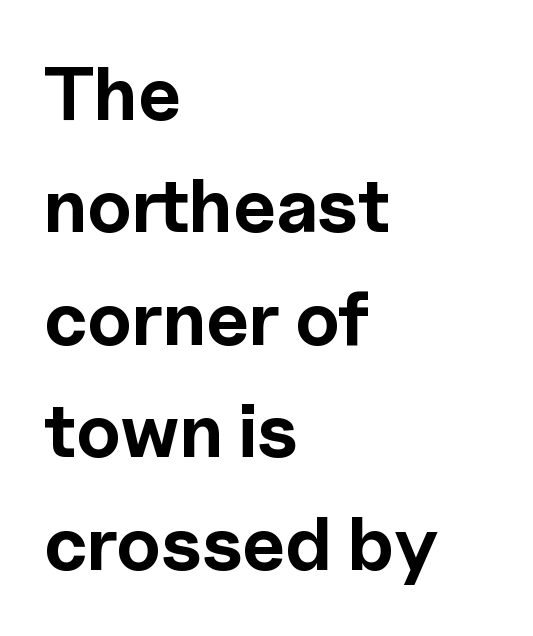
The image shows 75 px bold sans-serif type, upright; set left-aligned, normal line spacing (1.5x), normal letter spacing, not underlined; a medium x-height.
